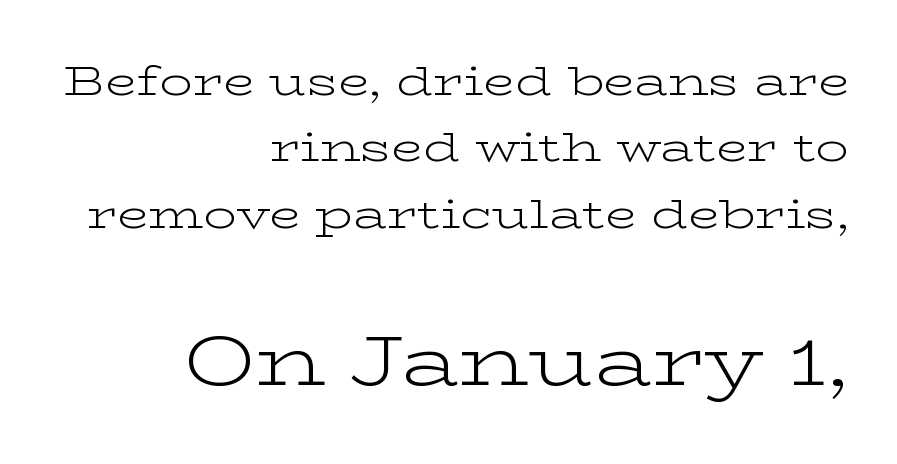
The image shows 71 px light, wide serif type, upright; set right-aligned, normal line spacing (1.62x), normal letter spacing, not underlined; the second (bottom) block is 1.73x larger; low stroke contrast and a medium x-height.
